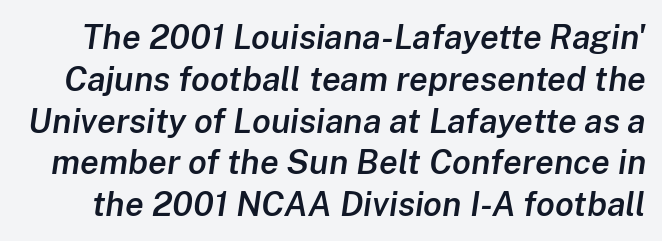
In terms of posture, this sample is oblique. Underlining? Definitely not there. The strokes are fattened partway — semibold, not bold. This sample uses plain, unmodified letter spacing.
